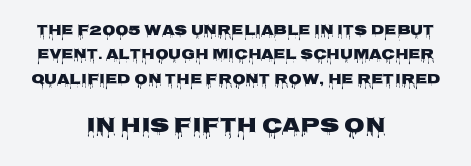
{"italic": "no", "bold": "yes", "underline": "no", "align": "center", "line_spacing_ratio": 1.74, "letter_spacing": "normal", "letter_spacing_em": 0.0, "larger_block": "second", "size_ratio": 1.5, "glyph_px": 21}
